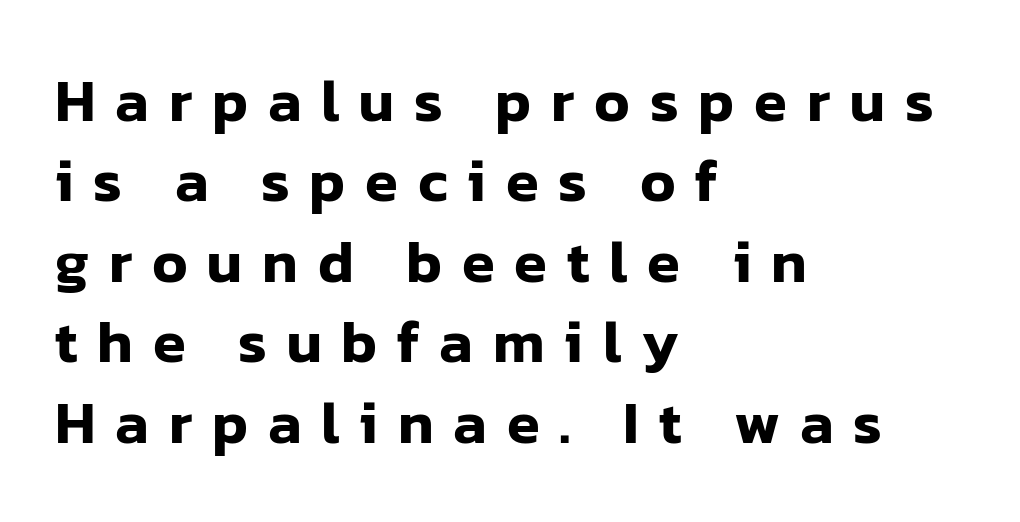
This sample has the flowing, uneven cadence of proportional lettering. Whoever set this chose a conventional vertical rhythm. The gaps between neighbouring characters are conspicuously large. Designer's note — italics off, roman on. Lines of text with bare space underneath.
